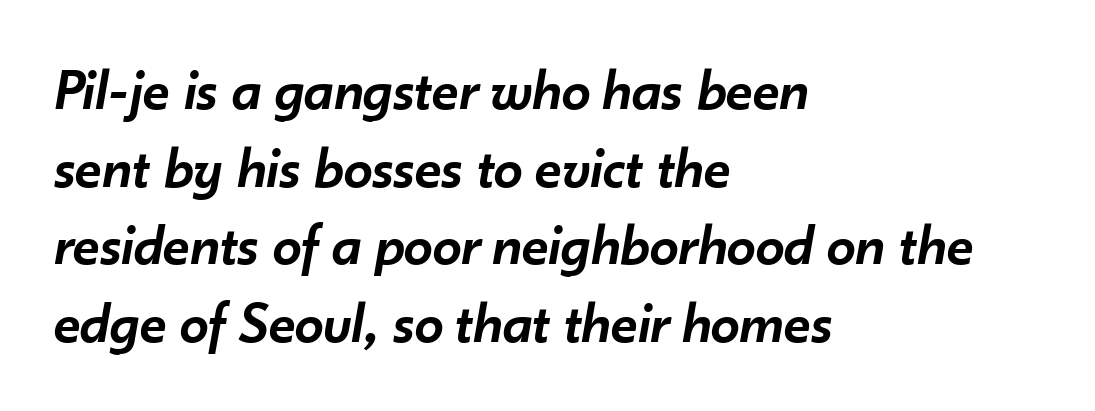
{"italic": "yes", "lean": "right", "slant_degrees": 10, "bold": "semi", "weight": "semibold", "width": "normal", "stroke_contrast": "low", "x_height": "small", "monospaced": "no", "underline": "no", "align": "left", "line_spacing": "normal", "line_spacing_ratio": 1.34, "letter_spacing": "normal", "letter_spacing_em": 0.0, "glyph_px": 58}
